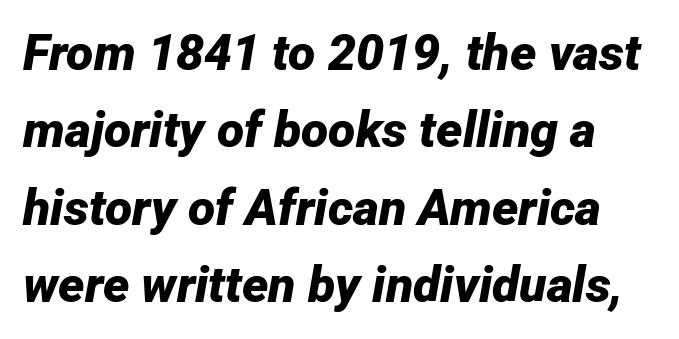
{"italic": "yes", "lean": "right", "slant_degrees": 12, "bold": "yes", "weight": "bold", "width": "normal", "stroke_contrast": "low", "x_height": "medium", "monospaced": "no", "underline": "no", "line_spacing": "normal", "line_spacing_ratio": 1.55, "letter_spacing": "normal", "letter_spacing_em": 0.0, "glyph_px": 50}
